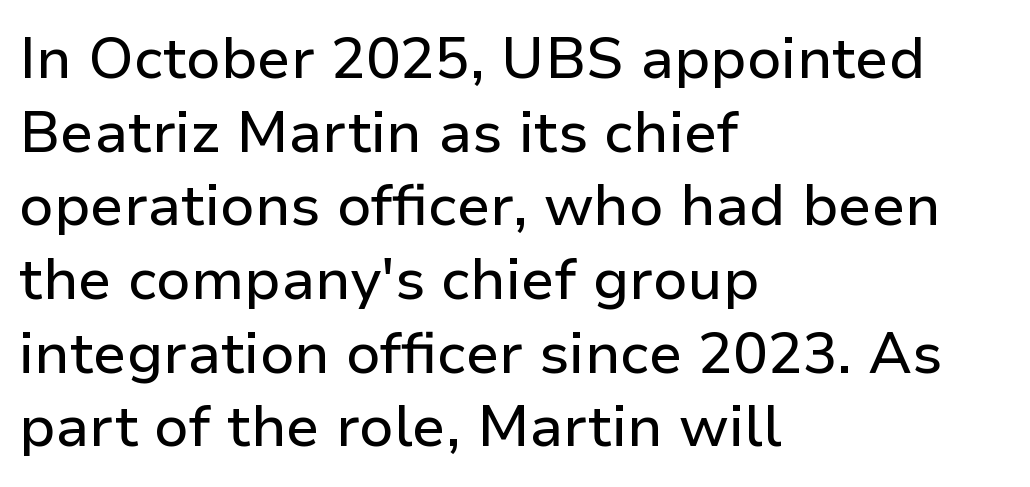
Layout note: lines flush left. Is the letter spacing exaggerated? No — it looks like the ordinary default. The string is rendered with underlining switched off. The passage shown stacks its lines at a standard gap. Note: no serifs on the glyphs.
